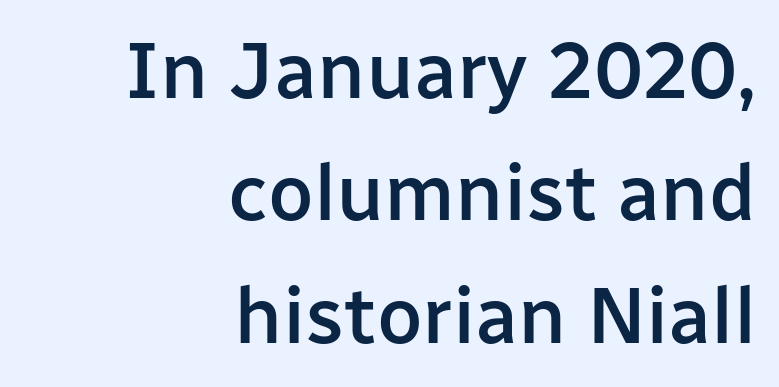
The image shows 79 px semibold sans-serif type, upright; set right-aligned, normal line spacing (1.55x), normal letter spacing, not underlined; low stroke contrast and a medium x-height.
